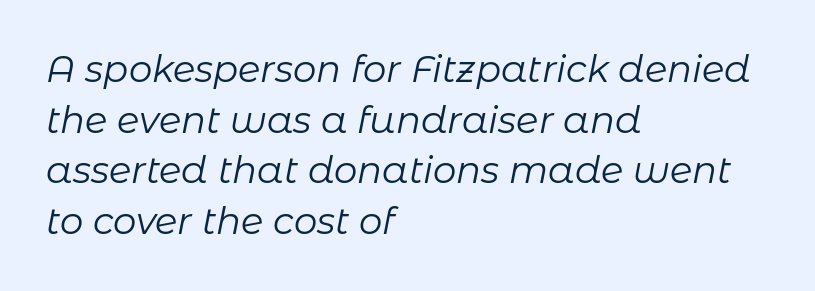
There is no visible air inserted between adjacent glyphs. Each new line begins a customary step beneath the previous one. The letterforms sit at book weight or below. You could not count columns in this text — the font is proportionally spaced.
